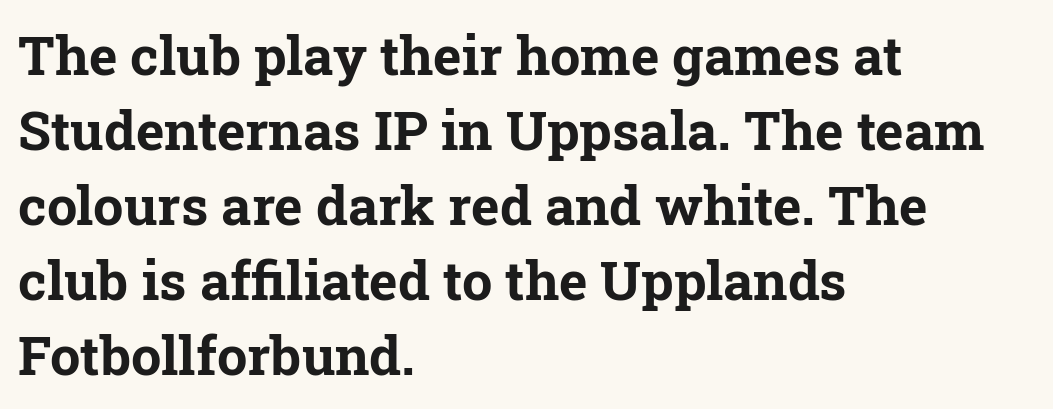
The image shows 54 px bold serif type, upright; set left-aligned, normal line spacing (1.39x), normal letter spacing, not underlined; low stroke contrast and a medium x-height.
